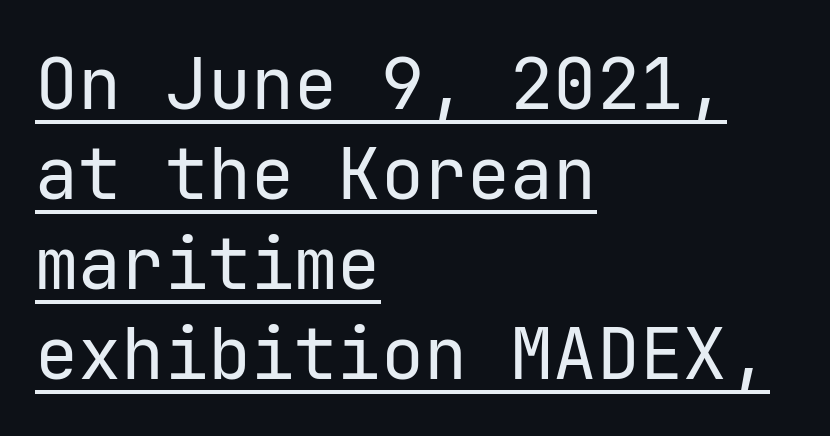
A baseline rule has been typeset under these characters. Summary of vertical rhythm: regular, with standard interline spacing. Tracking here is standard; glyphs follow each other at the usual distance. A roman cut, with each character standing at attention.
